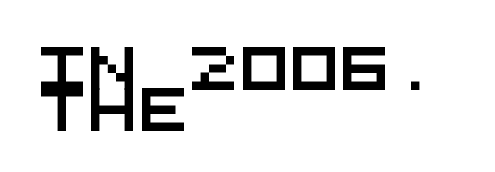
{"serif": "no", "width": "wide", "stroke_contrast": "medium", "x_height": "large", "monospaced": "yes", "underline": "no", "align": "left", "line_spacing": "tight", "line_spacing_ratio": 0.97, "letter_spacing": "normal", "letter_spacing_em": 0.0, "glyph_px": 42}
